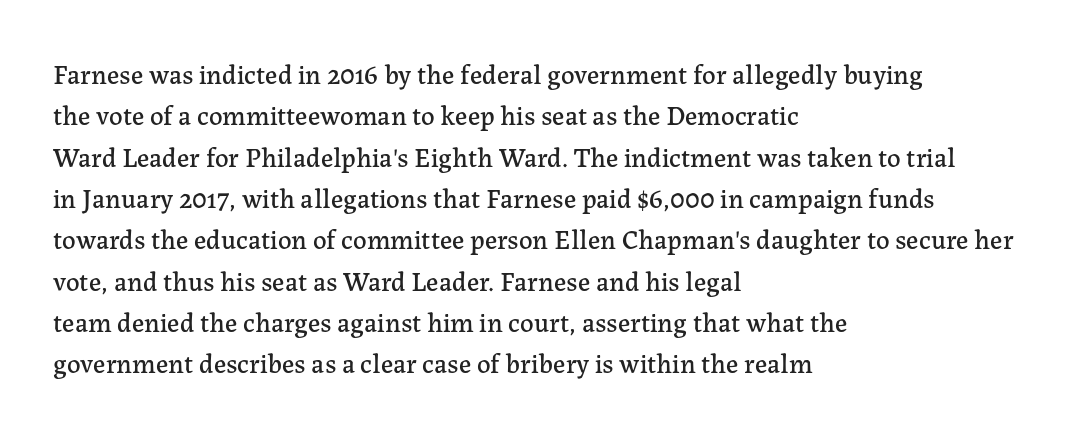
{"italic": "no", "underline": "no", "align": "left", "line_spacing": "normal", "line_spacing_ratio": 1.53, "letter_spacing": "normal", "letter_spacing_em": 0.0, "glyph_px": 27}
